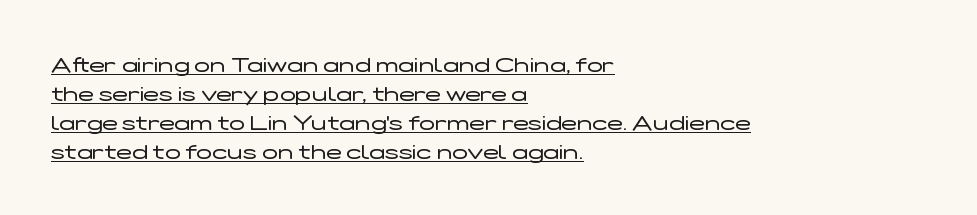
{"italic": "no", "bold": "no", "underline": "yes", "align": "left", "line_spacing": "normal", "line_spacing_ratio": 1.38, "letter_spacing": "normal", "letter_spacing_em": 0.0, "glyph_px": 21}
